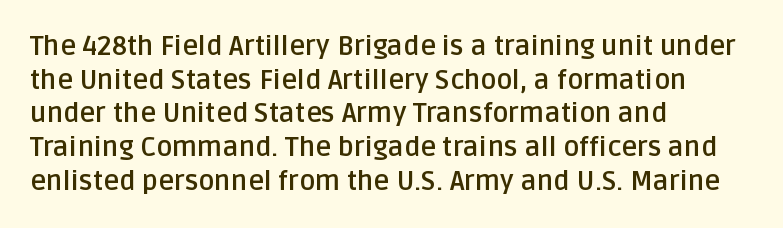
Its strokes are broad and dark, the hallmark of bold type. It's the straight-up-and-down kind of type. Regular leading. Caption: standard tracking, unaltered.
